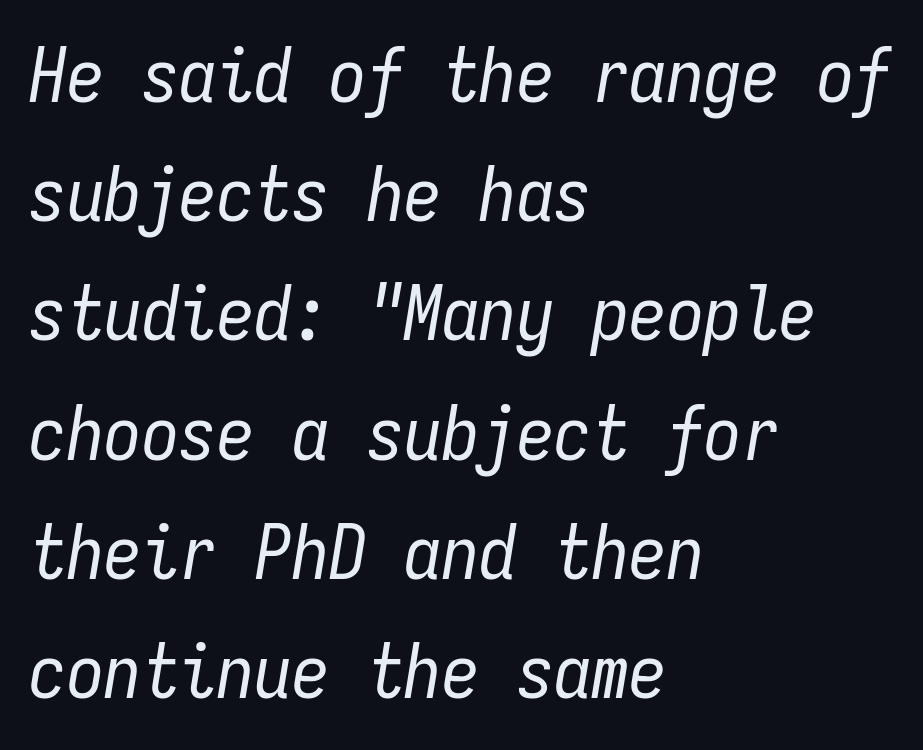
Q: Is the text bold? A: No.
Q: Is the text italic (slanted)? A: Yes, it leans right by about 9 degrees.
Q: Is the text underlined? A: No.
Q: How is the paragraph aligned? A: Left-aligned.
Q: Is the spacing between letters normal or unusually wide? A: Normal.
Q: Is the spacing between lines tight, normal or loose? A: Normal.
Q: Width (condensed, normal, or wide)? A: Condensed.
Q: Stroke contrast? A: Low.
Q: x-height? A: Medium.
Q: Monospaced? A: Yes.
